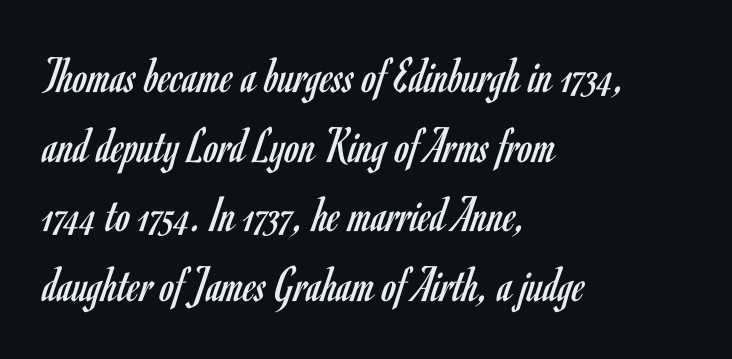
Q: Is the text bold? A: No.
Q: Is the text italic (slanted)? A: Yes.
Q: Is the typeface a serif or a sans-serif typeface? A: Sans-serif.
Q: Is the text underlined? A: No.
Q: How is the paragraph aligned? A: Left-aligned.
Q: Is the spacing between letters normal or unusually wide? A: Normal.
Q: Is the spacing between lines tight, normal or loose? A: Normal.
Q: Width (condensed, normal, or wide)? A: Condensed.
Q: Stroke contrast? A: Low.
Q: x-height? A: Small.
Q: Monospaced? A: No.
